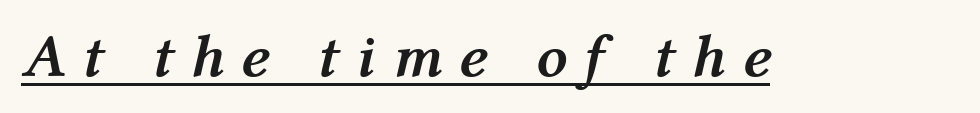
The image shows 61 px semibold type, italic (leaning right); set unusually wide letter spacing (+0.27 em), underlined; medium stroke contrast and a medium x-height.
